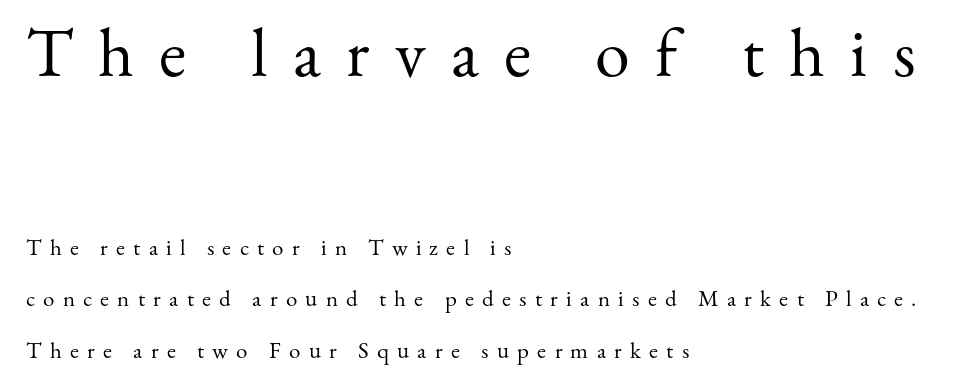
{"serif": "yes", "italic": "no", "bold": "no", "weight": "regular", "width": "normal", "stroke_contrast": "medium", "x_height": "small", "monospaced": "no", "underline": "no", "align": "left", "line_spacing": "loose", "line_spacing_ratio": 2.23, "letter_spacing": "wide", "letter_spacing_em": 0.36, "larger_block": "first", "size_ratio": 3.04, "glyph_px": 70}
